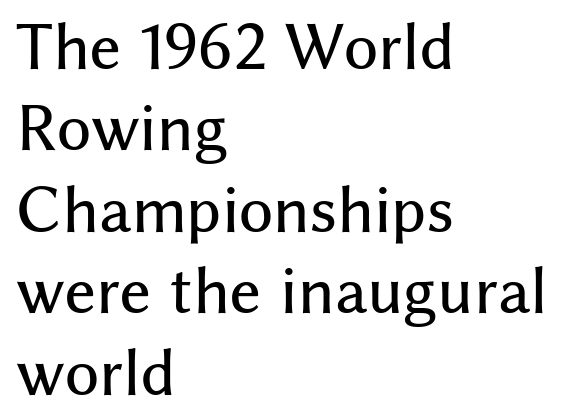
The image shows 59 px sans-serif type, upright; set left-aligned, normal line spacing (1.38x), normal letter spacing, not underlined; medium stroke contrast and a medium x-height.
